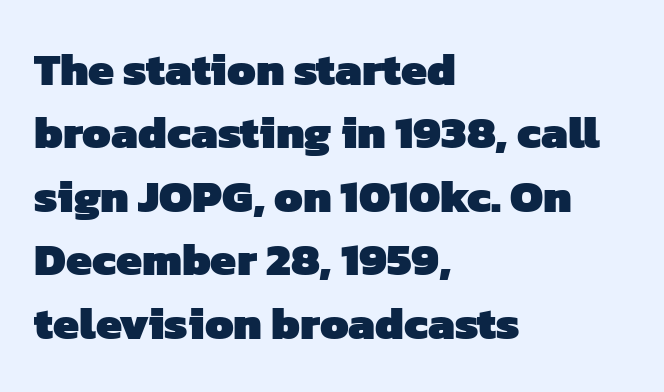
Typographic density is high because the face is bold. This sample has the flowing, uneven cadence of proportional lettering. Check the space under the baseline: it is left empty. Is this a sans? Yes — the strokes have no serifs.
